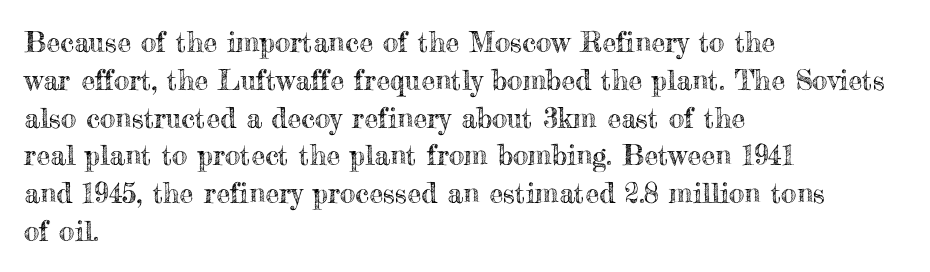
{"italic": "no", "width": "normal", "x_height": "small", "monospaced": "no", "underline": "no", "align": "left", "line_spacing": "normal", "line_spacing_ratio": 1.35, "letter_spacing": "normal", "letter_spacing_em": 0.0, "glyph_px": 28}
